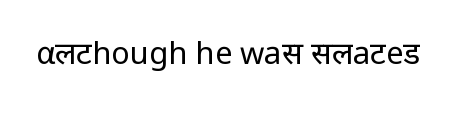
The image shows 31 px regular-weight sans-serif type, upright; set normal letter spacing, not underlined; low stroke contrast and a medium x-height.
